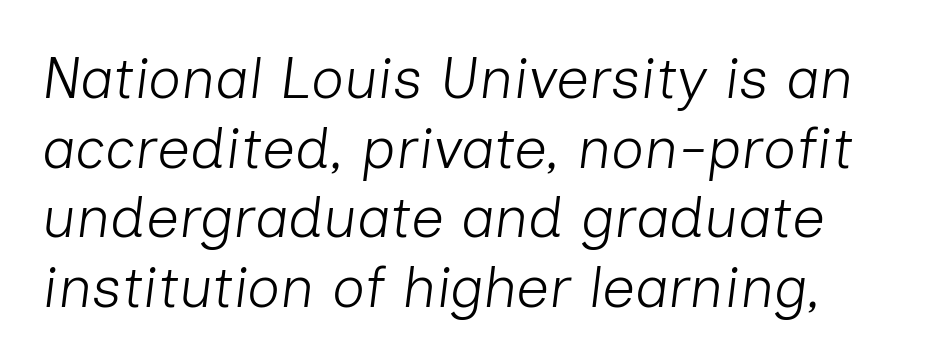
{"italic": "yes", "lean": "right", "slant_degrees": 7, "bold": "no", "weight": "light", "width": "normal", "stroke_contrast": "low", "x_height": "medium", "monospaced": "no", "underline": "no", "line_spacing_ratio": 1.2, "letter_spacing": "normal", "letter_spacing_em": 0.0, "glyph_px": 58}
